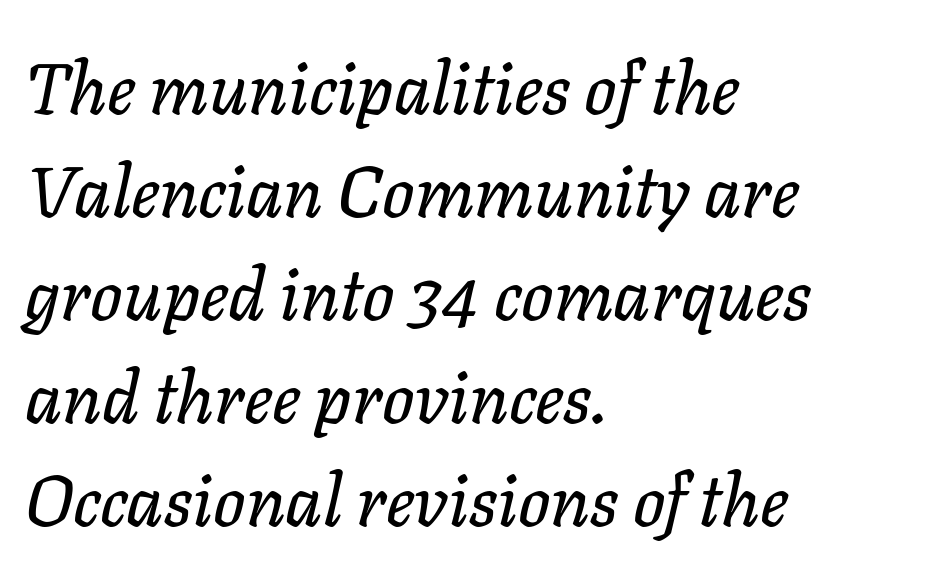
Spacing verdict: proportional, widths tailored to each character. Slant detected: the letters are inclined. If you drew a ruler down the left edge, every line would touch it. Observe the ordinary spacing: letters are neighbours, not strangers. Descenders are the only things crossing below the line. Notice how descenders clear the ascenders below comfortably — that's standard leading.
